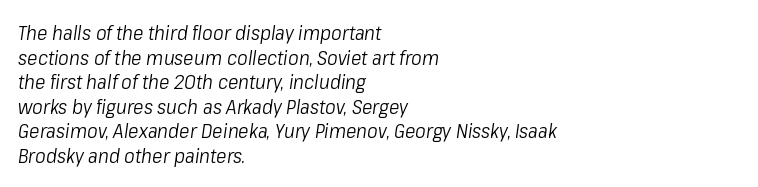
{"italic": "yes", "lean": "right", "slant_degrees": 8, "bold": "no", "underline": "no", "align": "left", "line_spacing_ratio": 1.23, "letter_spacing": "normal", "letter_spacing_em": 0.0, "glyph_px": 20}
